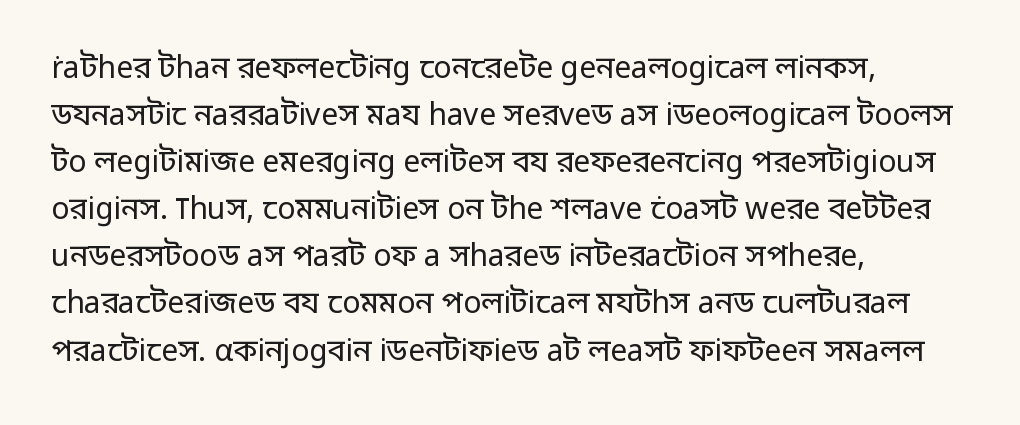
{"serif": "no", "italic": "no", "bold": "no", "weight": "regular", "width": "normal", "stroke_contrast": "low", "x_height": "medium", "monospaced": "no", "underline": "no", "align": "left", "line_spacing": "normal", "line_spacing_ratio": 1.57, "letter_spacing": "normal", "letter_spacing_em": 0.0, "glyph_px": 30}
